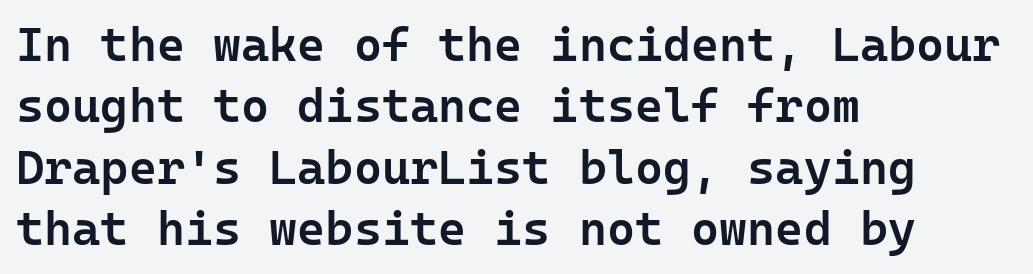
{"serif": "no", "italic": "no", "bold": "semi", "weight": "semibold", "width": "normal", "stroke_contrast": "low", "x_height": "medium", "underline": "no", "align": "left", "line_spacing": "normal", "line_spacing_ratio": 1.28, "letter_spacing": "normal", "letter_spacing_em": 0.0, "glyph_px": 48}
